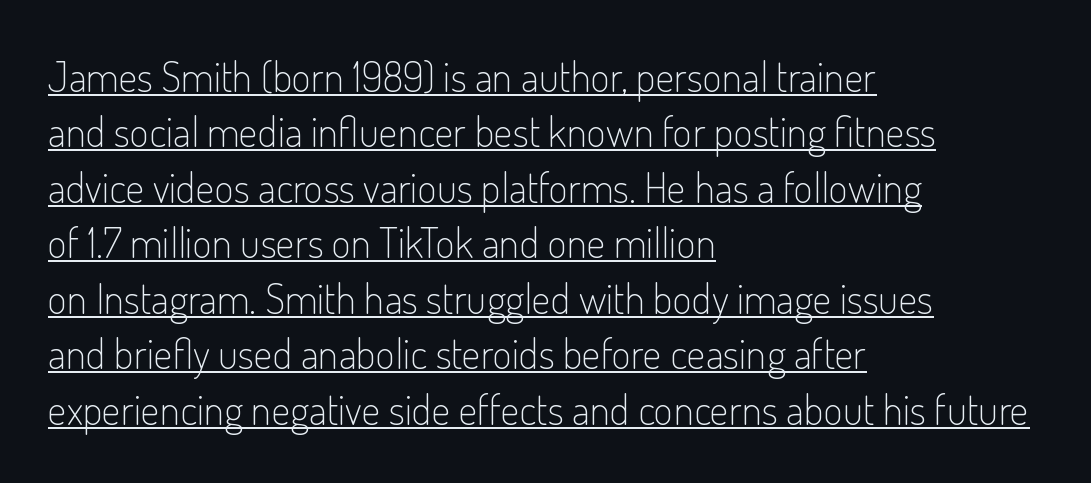
Q: Is the text bold? A: No.
Q: Is the text italic (slanted)? A: No, it is upright.
Q: Is the typeface a serif or a sans-serif typeface? A: Sans-serif.
Q: Is the text underlined? A: Yes.
Q: How is the paragraph aligned? A: Left-aligned.
Q: Is the spacing between letters normal or unusually wide? A: Normal.
Q: Is the spacing between lines tight, normal or loose? A: Normal.
Q: Width (condensed, normal, or wide)? A: Condensed.
Q: Stroke contrast? A: Low.
Q: x-height? A: Small.
Q: Monospaced? A: No.
